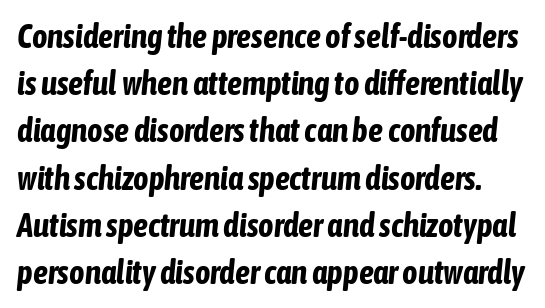
Q: Is the text bold? A: Yes.
Q: Is the text italic (slanted)? A: Yes, it leans right by about 6 degrees.
Q: Is the text underlined? A: No.
Q: Is the spacing between letters normal or unusually wide? A: Normal.
Q: Is the spacing between lines tight, normal or loose? A: Normal.
Q: Width (condensed, normal, or wide)? A: Condensed.
Q: Stroke contrast? A: Low.
Q: x-height? A: Medium.
Q: Monospaced? A: No.
